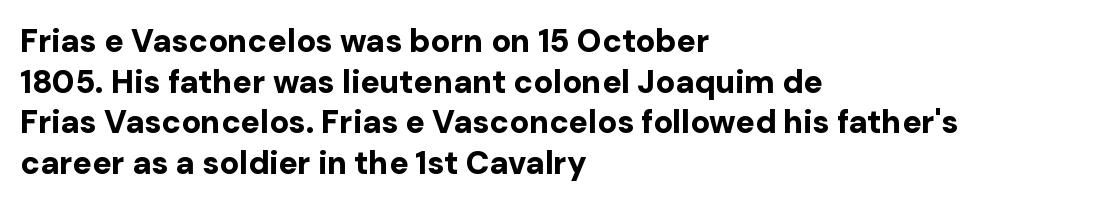
Q: Is the text bold? A: Yes.
Q: Is the text italic (slanted)? A: No, it is upright.
Q: Is the typeface a serif or a sans-serif typeface? A: Sans-serif.
Q: Is the text underlined? A: No.
Q: How is the paragraph aligned? A: Left-aligned.
Q: Is the spacing between letters normal or unusually wide? A: Normal.
Q: Is the spacing between lines tight, normal or loose? A: Normal.
Q: Width (condensed, normal, or wide)? A: Normal.
Q: Stroke contrast? A: Low.
Q: x-height? A: Medium.
Q: Monospaced? A: No.
